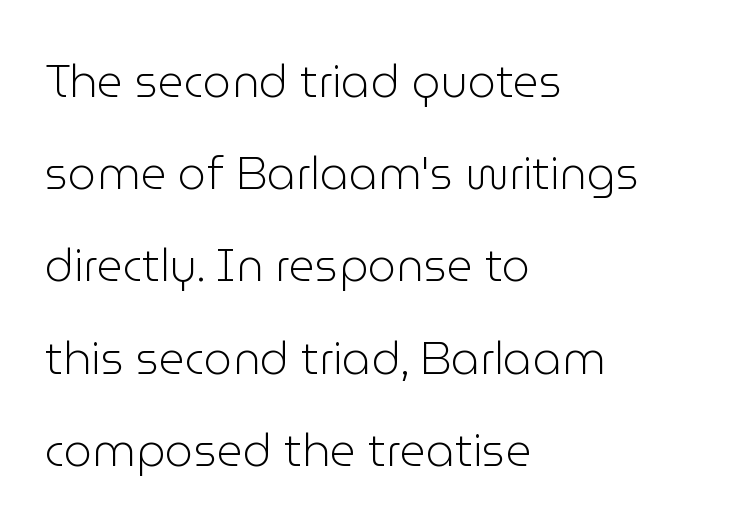
Q: Is the text bold? A: No.
Q: Is the text italic (slanted)? A: No, it is upright.
Q: Is the typeface a serif or a sans-serif typeface? A: Sans-serif.
Q: Is the text underlined? A: No.
Q: How is the paragraph aligned? A: Left-aligned.
Q: Is the spacing between letters normal or unusually wide? A: Normal.
Q: Is the spacing between lines tight, normal or loose? A: Loose.
Q: Width (condensed, normal, or wide)? A: Normal.
Q: Stroke contrast? A: Low.
Q: x-height? A: Medium.
Q: Monospaced? A: No.
